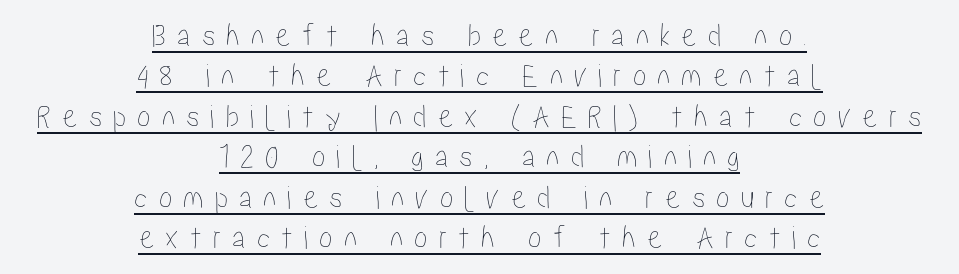
The specimen reads as upright at a glance. In CSS terms this would be text-align: center. Varying glyph widths throughout — classic text-font behaviour. Like a heading marked for emphasis, these lines bear an underscore. Glyph-to-glyph distance is far greater than everyday printed text.
